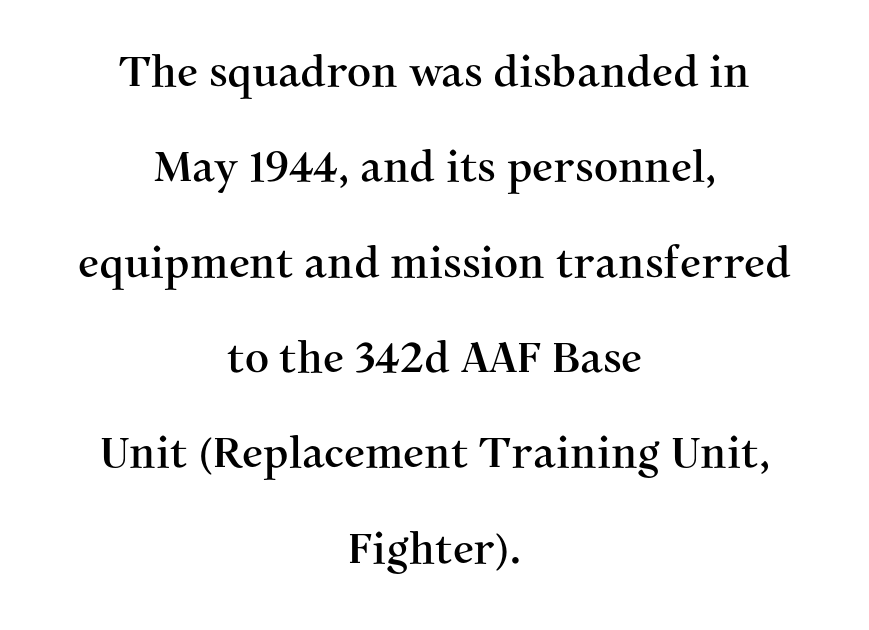
Q: Is the text italic (slanted)? A: No, it is upright.
Q: Is the typeface a serif or a sans-serif typeface? A: Serif.
Q: Is the text underlined? A: No.
Q: How is the paragraph aligned? A: Centered.
Q: Is the spacing between letters normal or unusually wide? A: Normal.
Q: Is the spacing between lines tight, normal or loose? A: Loose.
Q: Width (condensed, normal, or wide)? A: Normal.
Q: Stroke contrast? A: Medium.
Q: x-height? A: Medium.
Q: Monospaced? A: No.
